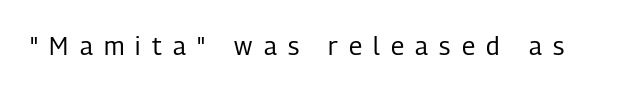
The image shows 25 px text type, upright; set unusually wide letter spacing (+0.45 em), not underlined.
